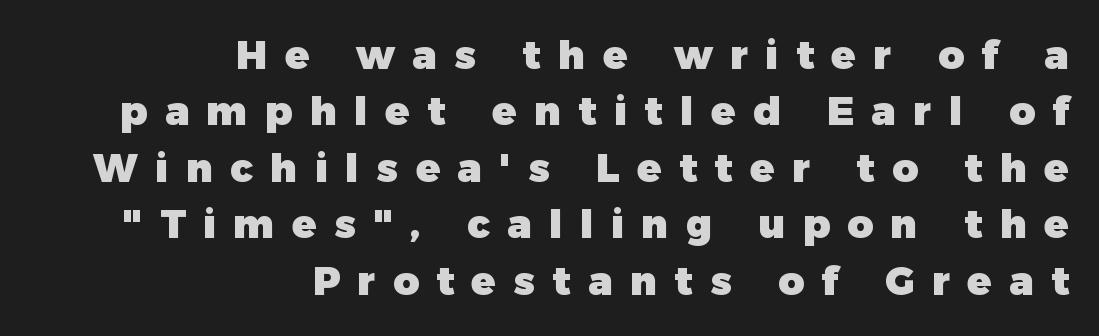
The image shows 40 px heavy sans-serif type, upright; set right-aligned, normal line spacing (1.41x), unusually wide letter spacing (+0.43 em), not underlined; low stroke contrast and a medium x-height.
